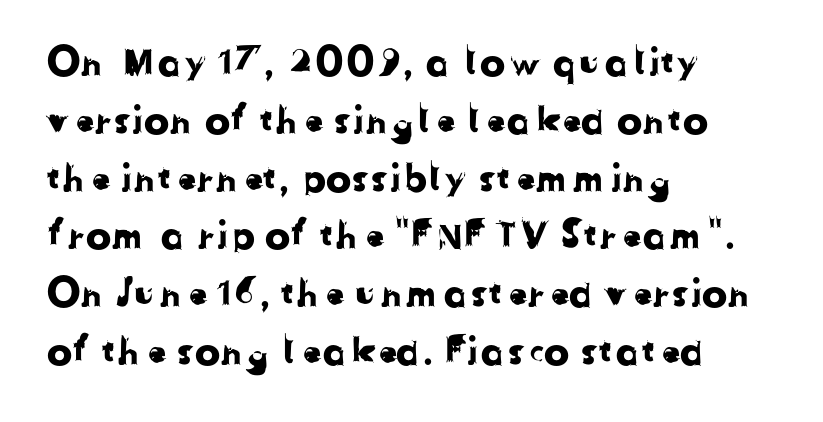
The image shows 38 px sans-serif type; set left-aligned, normal line spacing (1.52x), normal letter spacing, not underlined; low stroke contrast and a medium x-height.
